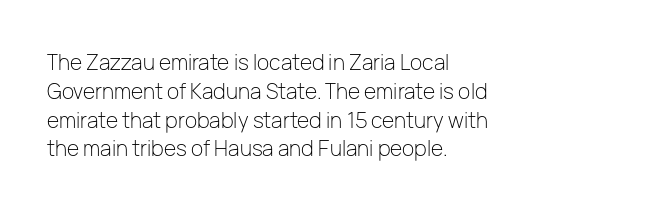
The image shows 21 px text type, upright; set left-aligned, normal line spacing (1.37x), normal letter spacing, not underlined.
